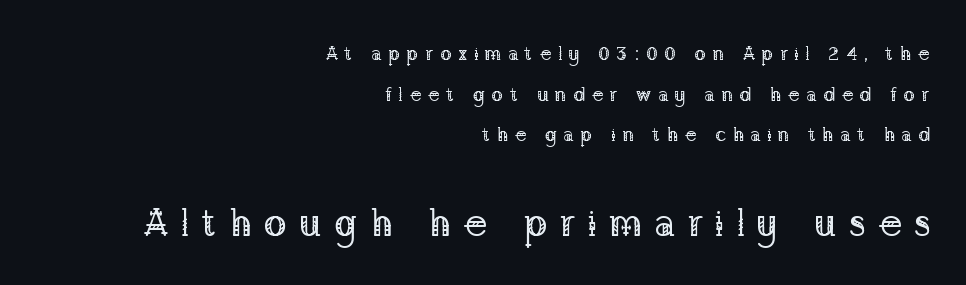
{"serif": "yes", "italic": "no", "bold": "no", "weight": "regular", "width": "normal", "stroke_contrast": "low", "x_height": "medium", "monospaced": "no", "underline": "no", "align": "right", "line_spacing": "loose", "line_spacing_ratio": 2.03, "letter_spacing": "wide", "letter_spacing_em": 0.3, "larger_block": "second", "size_ratio": 1.95, "glyph_px": 39}
